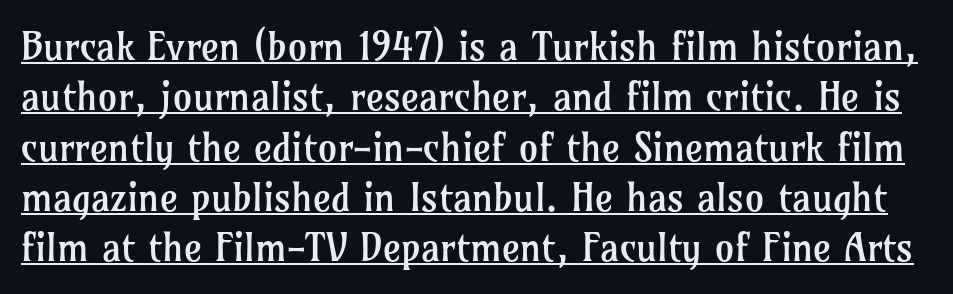
Q: Is the text bold? A: No.
Q: Is the text italic (slanted)? A: No, it is upright.
Q: Is the typeface a serif or a sans-serif typeface? A: Serif.
Q: Is the text underlined? A: Yes.
Q: Is the spacing between letters normal or unusually wide? A: Normal.
Q: Is the spacing between lines tight, normal or loose? A: Normal.
Q: Width (condensed, normal, or wide)? A: Normal.
Q: Stroke contrast? A: Low.
Q: x-height? A: Medium.
Q: Monospaced? A: No.
